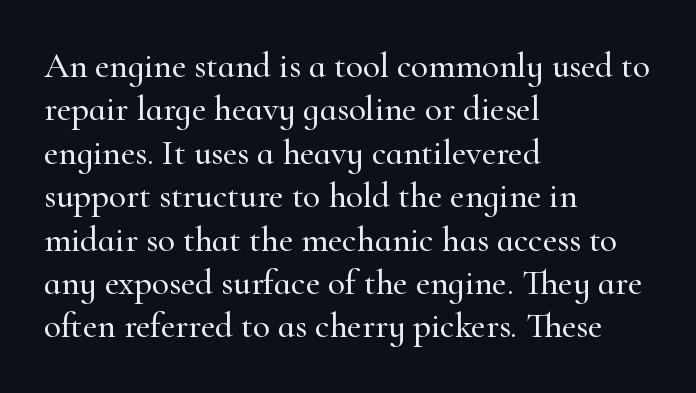
Q: Is the text italic (slanted)? A: No, it is upright.
Q: Is the typeface a serif or a sans-serif typeface? A: Serif.
Q: Is the text underlined? A: No.
Q: How is the paragraph aligned? A: Left-aligned.
Q: Is the spacing between letters normal or unusually wide? A: Normal.
Q: Width (condensed, normal, or wide)? A: Normal.
Q: Stroke contrast? A: High.
Q: x-height? A: Small.
Q: Monospaced? A: No.
